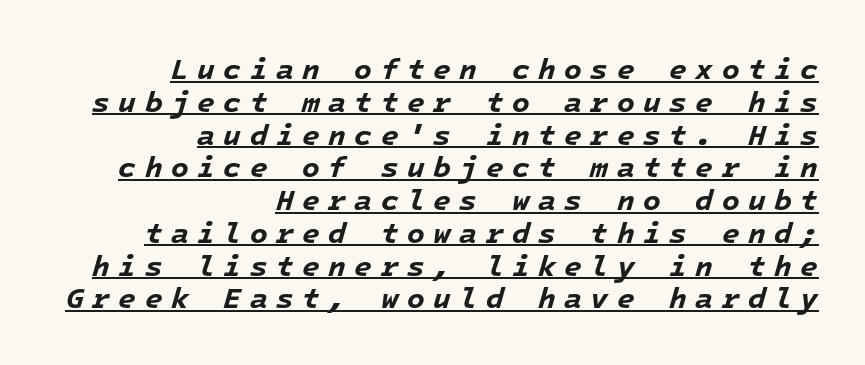
The strokes are fattened all the way to bold. The passage shown has open, widely tracked lettering throughout. The line-height multiplier appears low, near solid setting. Typeset ragged left — the right edge is the straight one. These lines were composed using italics. Glance below the letters and you will spot a drawn line.
